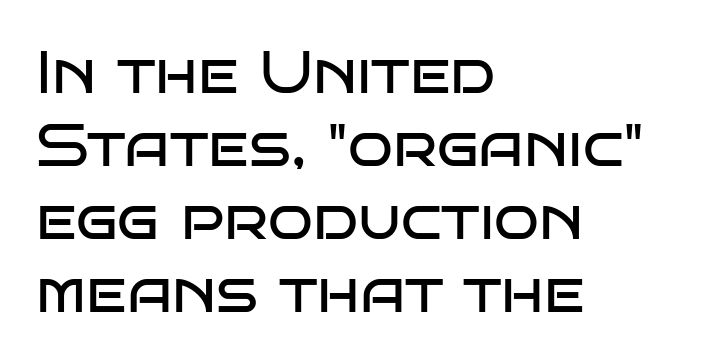
Underlining? Definitely not there. Varying glyph widths throughout — classic text-font behaviour. Reading down the block, your eye returns to a fixed left position each line. No letter is thick-stroked: the sample isn't bold. Unlike a traditional serif, this face leaves its strokes unadorned.
